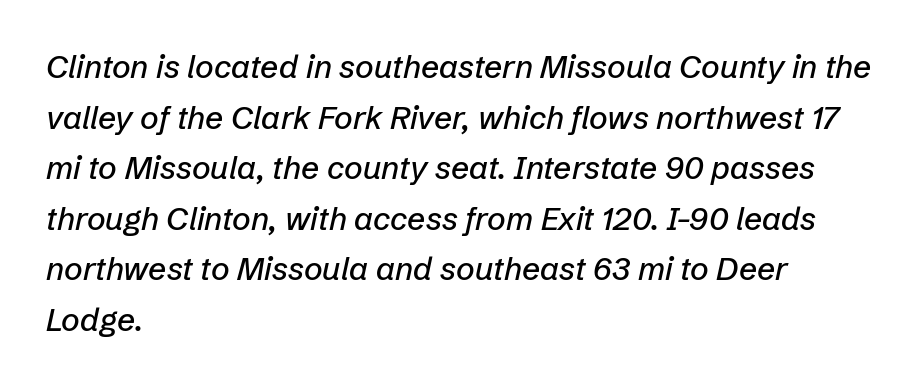
{"italic": "yes", "lean": "right", "slant_degrees": 12, "width": "normal", "stroke_contrast": "low", "x_height": "medium", "monospaced": "no", "underline": "no", "align": "left", "line_spacing": "normal", "line_spacing_ratio": 1.58, "letter_spacing": "normal", "letter_spacing_em": 0.0, "glyph_px": 32}
